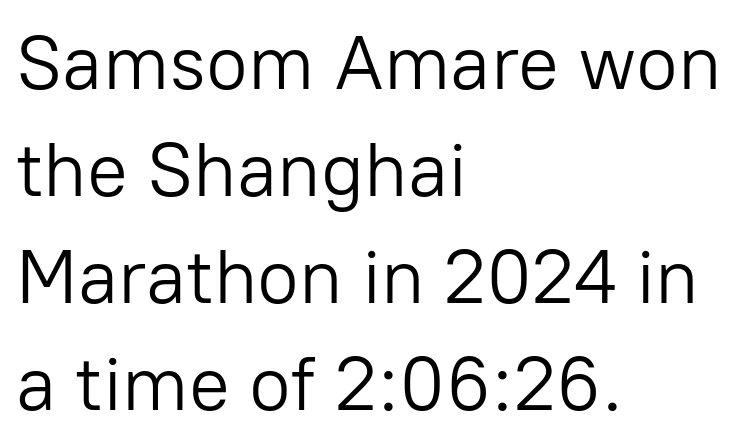
The image shows 76 px light sans-serif type, upright; set left-aligned, normal line spacing (1.41x), normal letter spacing, not underlined; low stroke contrast and a medium x-height.
